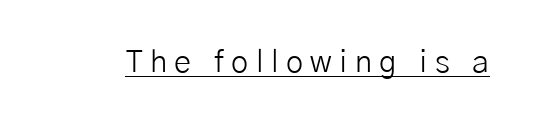
{"serif": "no", "italic": "no", "bold": "no", "weight": "light", "width": "normal", "stroke_contrast": "low", "x_height": "medium", "monospaced": "no", "underline": "yes", "letter_spacing": "wide", "letter_spacing_em": 0.24, "glyph_px": 31}
